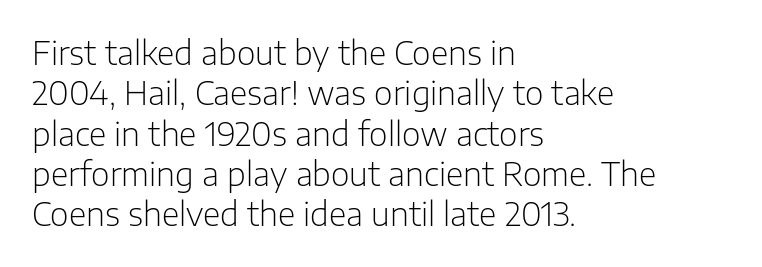
A typesetter would mark this as roman, not italic. The rendering uses natural spacing where letterforms have individual widths. The space beneath each line is pristine and unruled. This rendering employs a face without finishing strokes, i.e., a sans-serif. Compared with typical body copy, the letter spacing here is the same.
